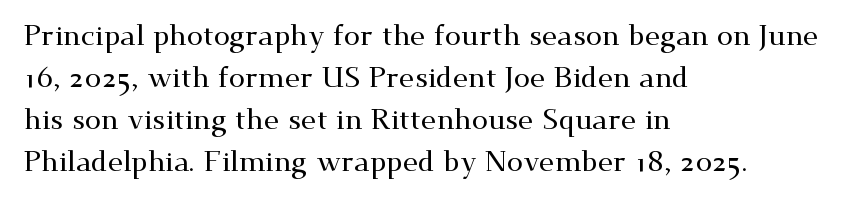
The text block is weighted toward the left margin, trailing off unevenly rightward. This is the regular roman posture of the typeface. Beneath every word, the page is bare. The rendering uses natural spacing where letterforms have individual widths.
